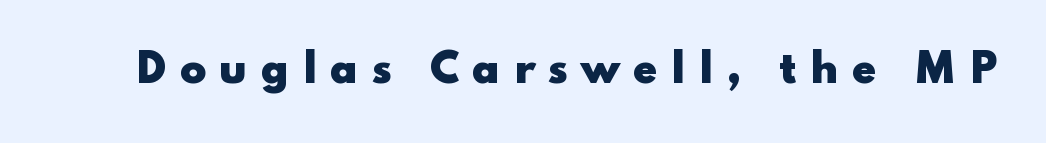
You could not count columns in this text — the font is proportionally spaced. Any mark beneath the type? The region is blank. What kind of face is this? One without serifs — a sans. Posture: vertical.
